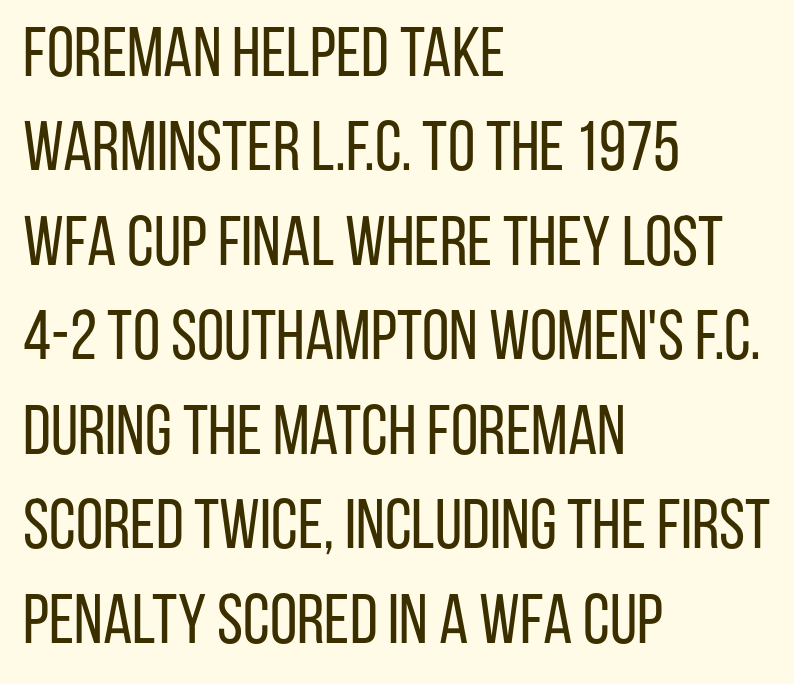
{"serif": "no", "italic": "no", "bold": "no", "weight": "regular", "width": "condensed", "stroke_contrast": "low", "x_height": "large", "monospaced": "no", "underline": "no", "align": "left", "line_spacing": "normal", "line_spacing_ratio": 1.35, "letter_spacing": "normal", "letter_spacing_em": 0.0, "glyph_px": 70}
